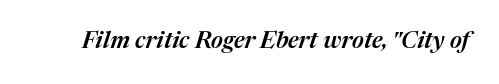
The image shows 23 px text type, italic (leaning right); set normal letter spacing, not underlined.
